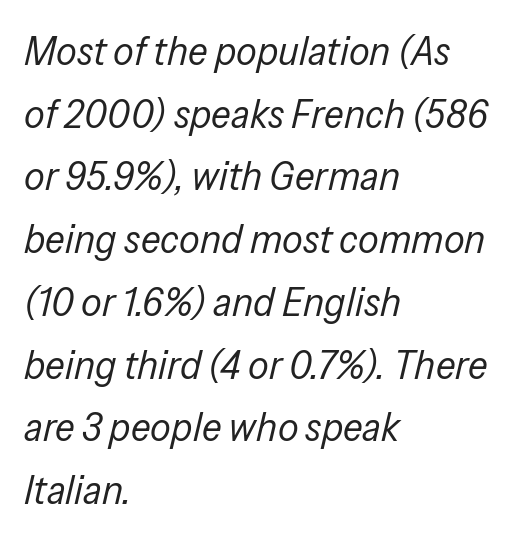
Q: Is the text bold? A: No.
Q: Is the text italic (slanted)? A: Yes, it leans right by about 13 degrees.
Q: Is the text underlined? A: No.
Q: How is the paragraph aligned? A: Left-aligned.
Q: Is the spacing between letters normal or unusually wide? A: Normal.
Q: Is the spacing between lines tight, normal or loose? A: Normal.
Q: Width (condensed, normal, or wide)? A: Condensed.
Q: Stroke contrast? A: Low.
Q: x-height? A: Medium.
Q: Monospaced? A: No.
